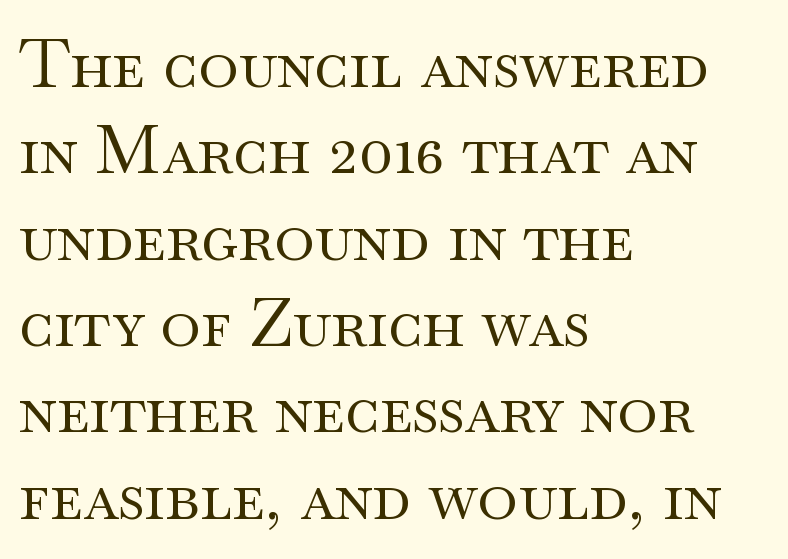
The image shows 68 px regular-weight, wide serif type, upright; set left-aligned, normal line spacing (1.27x), normal letter spacing, not underlined; medium stroke contrast and a small x-height.
